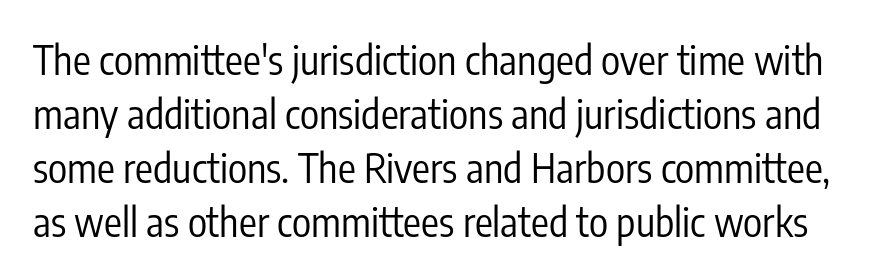
Q: Is the text bold? A: No.
Q: Is the text italic (slanted)? A: No, it is upright.
Q: Is the typeface a serif or a sans-serif typeface? A: Sans-serif.
Q: Is the text underlined? A: No.
Q: Is the spacing between letters normal or unusually wide? A: Normal.
Q: Is the spacing between lines tight, normal or loose? A: Normal.
Q: Width (condensed, normal, or wide)? A: Condensed.
Q: Stroke contrast? A: Low.
Q: x-height? A: Medium.
Q: Monospaced? A: No.
